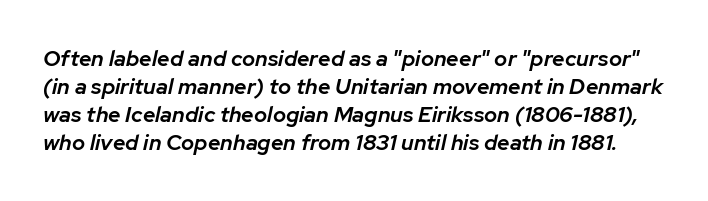
A typesetter would call this leading conventional body-copy spacing. Is the letter spacing exaggerated? No — it looks like the ordinary default. A typesetter would mark this as italic. The glyphs are unaccompanied by any horizontal stroke below them.
